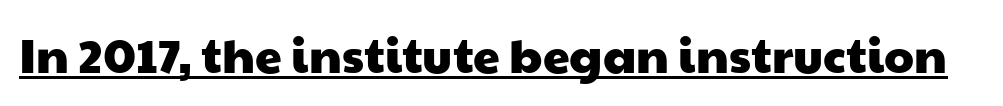
{"serif": "no", "width": "wide", "stroke_contrast": "low", "x_height": "medium", "monospaced": "no", "underline": "yes", "letter_spacing": "normal", "letter_spacing_em": 0.0, "glyph_px": 48}
